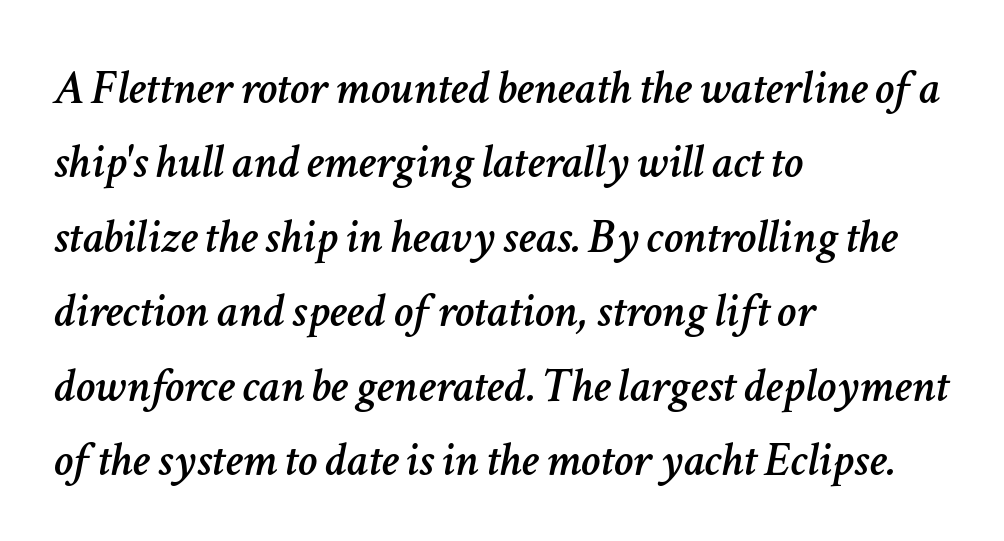
The rendering uses natural spacing where letterforms have individual widths. Standard letterfit; no display-style spreading of the glyphs. The lettering tilts uniformly, giving the passage an italic look. Caption: multi-line text, flush left, ragged right.
